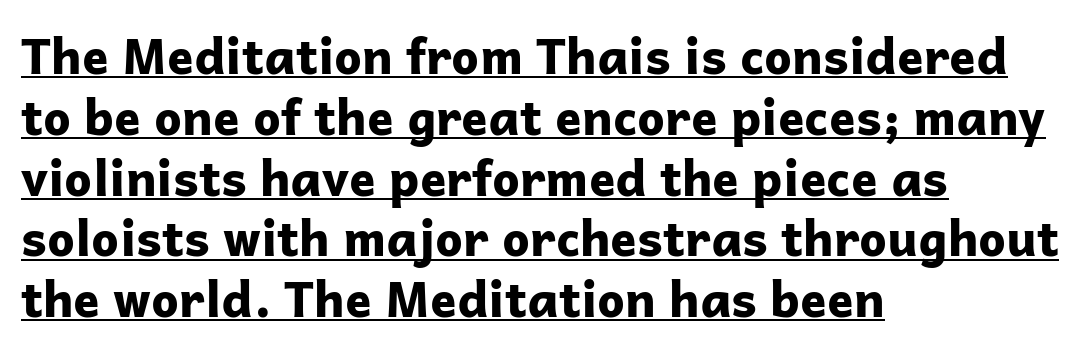
Q: Is the text bold? A: Yes.
Q: Is the text italic (slanted)? A: No, it is upright.
Q: Is the typeface a serif or a sans-serif typeface? A: Sans-serif.
Q: Is the text underlined? A: Yes.
Q: How is the paragraph aligned? A: Left-aligned.
Q: Is the spacing between letters normal or unusually wide? A: Normal.
Q: Width (condensed, normal, or wide)? A: Normal.
Q: Stroke contrast? A: Low.
Q: x-height? A: Medium.
Q: Monospaced? A: No.
